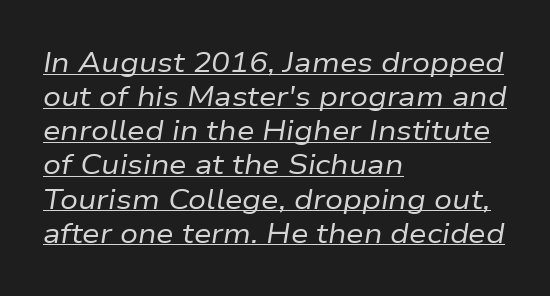
{"italic": "yes", "lean": "right", "slant_degrees": 9, "bold": "no", "weight": "regular", "width": "normal", "stroke_contrast": "low", "x_height": "medium", "monospaced": "no", "underline": "yes", "align": "left", "line_spacing_ratio": 1.22, "letter_spacing": "normal", "letter_spacing_em": 0.0, "glyph_px": 28}
